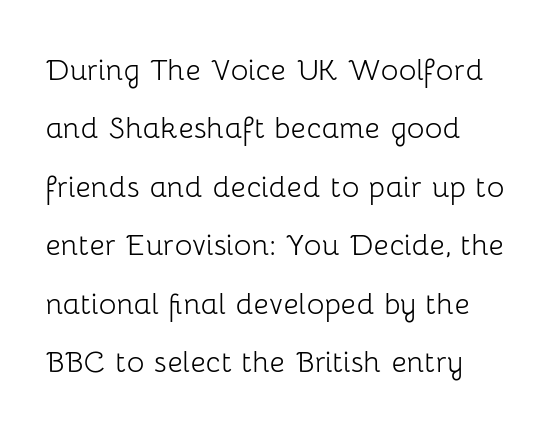
Q: Is the text bold? A: No.
Q: Is the text italic (slanted)? A: No, it is upright.
Q: Is the typeface a serif or a sans-serif typeface? A: Sans-serif.
Q: Is the text underlined? A: No.
Q: How is the paragraph aligned? A: Left-aligned.
Q: Is the spacing between letters normal or unusually wide? A: Normal.
Q: Is the spacing between lines tight, normal or loose? A: Normal.
Q: Width (condensed, normal, or wide)? A: Normal.
Q: Stroke contrast? A: Low.
Q: x-height? A: Medium.
Q: Monospaced? A: No.
